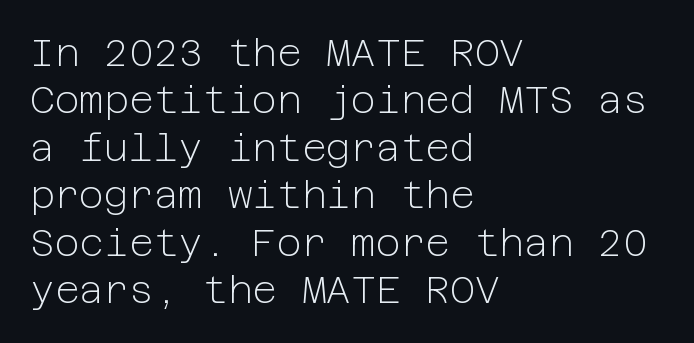
Q: Is the text bold? A: No.
Q: Is the text italic (slanted)? A: No, it is upright.
Q: Is the typeface a serif or a sans-serif typeface? A: Sans-serif.
Q: Is the text underlined? A: No.
Q: How is the paragraph aligned? A: Left-aligned.
Q: Is the spacing between letters normal or unusually wide? A: Normal.
Q: Is the spacing between lines tight, normal or loose? A: Normal.
Q: Width (condensed, normal, or wide)? A: Normal.
Q: Stroke contrast? A: Low.
Q: x-height? A: Medium.
